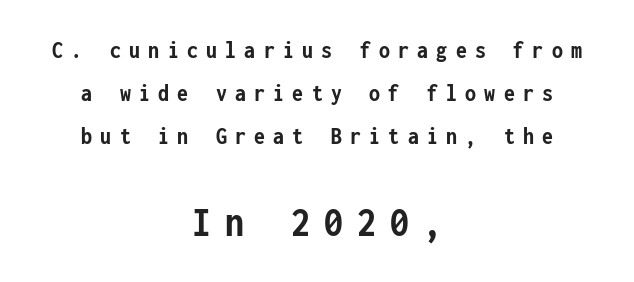
{"serif": "no", "italic": "no", "bold": "yes", "weight": "semibold", "width": "condensed", "stroke_contrast": "low", "x_height": "medium", "monospaced": "yes", "underline": "no", "align": "center", "line_spacing_ratio": 1.72, "letter_spacing": "wide", "letter_spacing_em": 0.33, "larger_block": "second", "size_ratio": 1.72, "glyph_px": 43}
